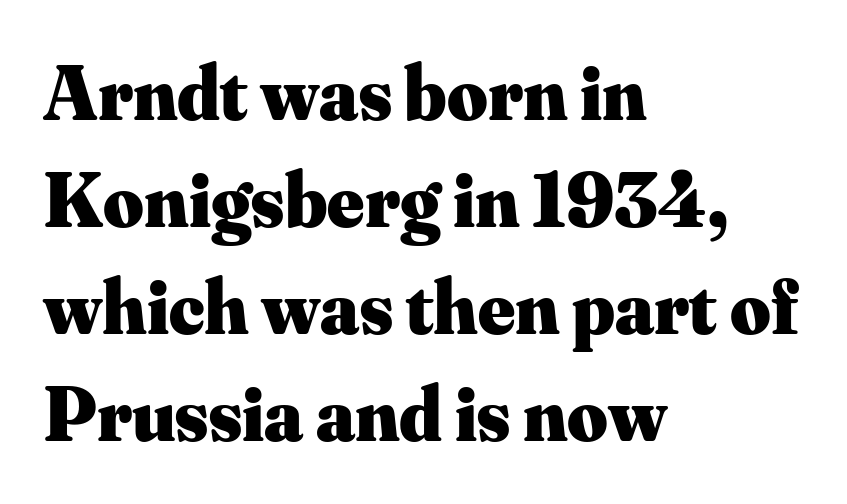
The image shows 78 px heavy serif type, upright; set left-aligned, normal line spacing (1.37x), normal letter spacing, not underlined; medium stroke contrast and a small x-height.
